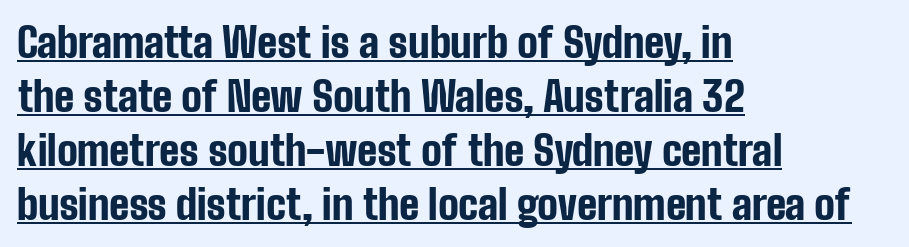
{"serif": "no", "italic": "no", "bold": "yes", "weight": "bold", "width": "condensed", "stroke_contrast": "low", "x_height": "medium", "monospaced": "no", "underline": "yes", "align": "left", "line_spacing": "normal", "line_spacing_ratio": 1.32, "letter_spacing": "normal", "letter_spacing_em": 0.0, "glyph_px": 41}
